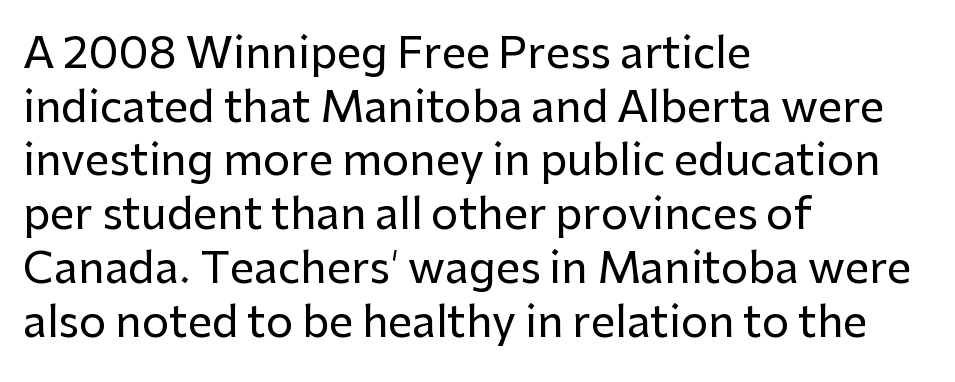
Q: Is the text italic (slanted)? A: No, it is upright.
Q: Is the typeface a serif or a sans-serif typeface? A: Sans-serif.
Q: Is the text underlined? A: No.
Q: How is the paragraph aligned? A: Left-aligned.
Q: Is the spacing between letters normal or unusually wide? A: Normal.
Q: Is the spacing between lines tight, normal or loose? A: Normal.
Q: Width (condensed, normal, or wide)? A: Normal.
Q: Stroke contrast? A: Low.
Q: x-height? A: Medium.
Q: Monospaced? A: No.
